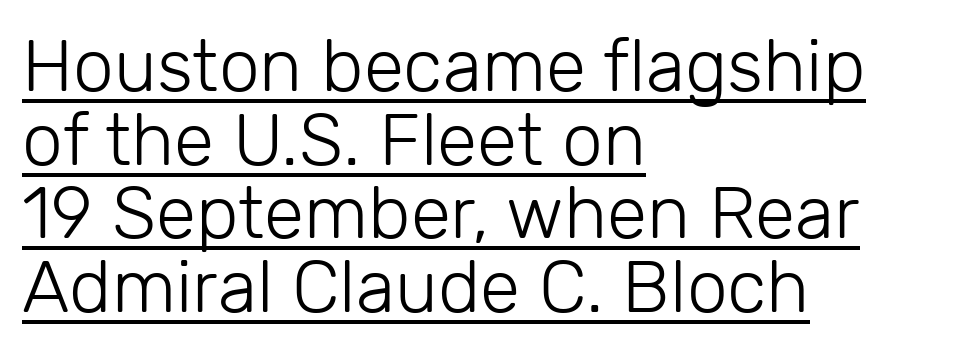
{"serif": "no", "italic": "no", "bold": "no", "weight": "light", "width": "normal", "stroke_contrast": "low", "x_height": "medium", "monospaced": "no", "underline": "yes", "align": "left", "line_spacing": "tight", "line_spacing_ratio": 1.01, "letter_spacing": "normal", "letter_spacing_em": 0.0, "glyph_px": 73}
